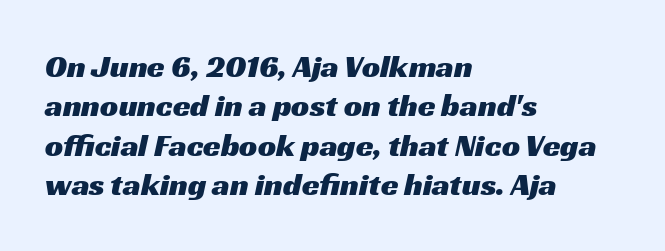
The image shows 32 px wide sans-serif type; set left-aligned, line spacing 1.23x, normal letter spacing, not underlined; medium stroke contrast and a medium x-height.
